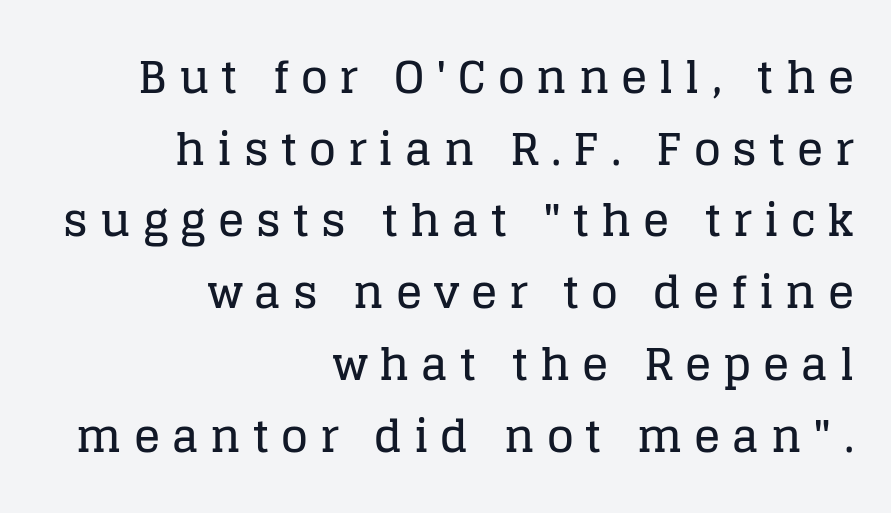
The image shows 44 px serif type, upright; set right-aligned, normal line spacing (1.63x), unusually wide letter spacing (+0.27 em), not underlined; low stroke contrast and a large x-height.
